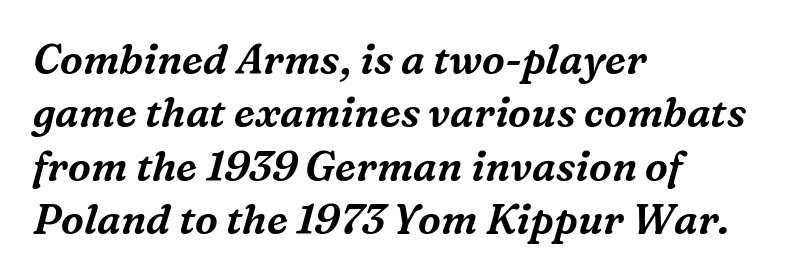
The passage shown has conventional tracking throughout. Short and long lines alike share a common starting point at left. These lines are rendered in a variable-pitch font. If you drew a line through each stem, it would be angled. The line-height multiplier appears to be the usual default.
